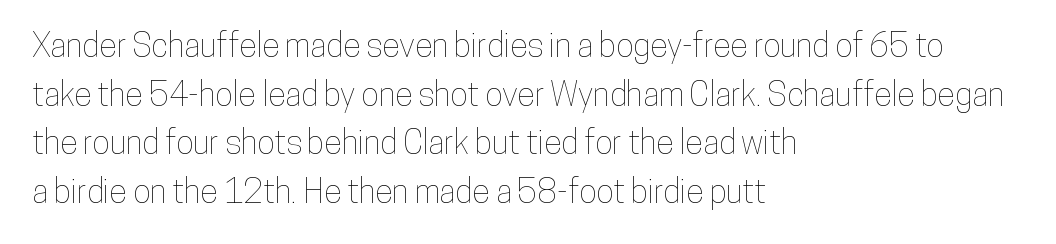
Q: Is the text italic (slanted)? A: No, it is upright.
Q: Is the text underlined? A: No.
Q: How is the paragraph aligned? A: Left-aligned.
Q: Is the spacing between letters normal or unusually wide? A: Normal.
Q: Is the spacing between lines tight, normal or loose? A: Normal.
Q: Width (condensed, normal, or wide)? A: Condensed.
Q: Stroke contrast? A: Low.
Q: x-height? A: Medium.
Q: Monospaced? A: No.
